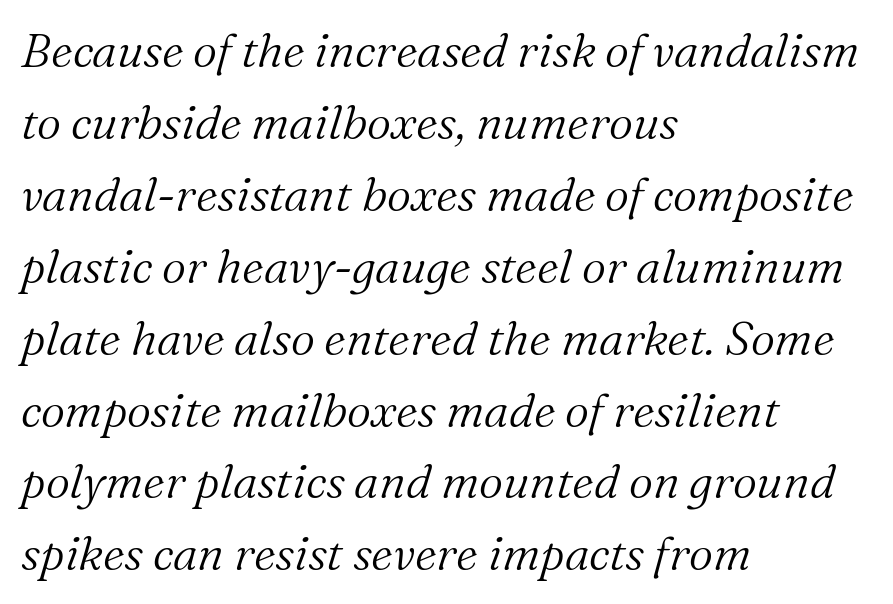
Weight: regular or lighter. A typesetter would mark this as italic. If you drew a ruler down the left edge, every line would touch it. Only glyphs here, with clear space below each row.
